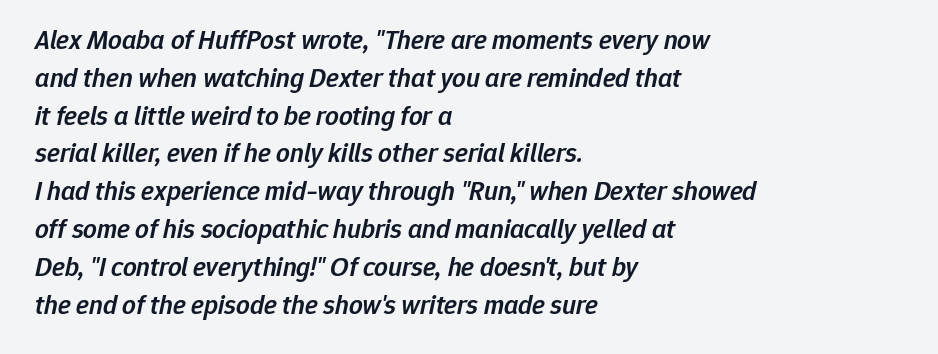
The image shows 27 px text type, italic (leaning right); set left-aligned, normal line spacing (1.4x), normal letter spacing, not underlined.
